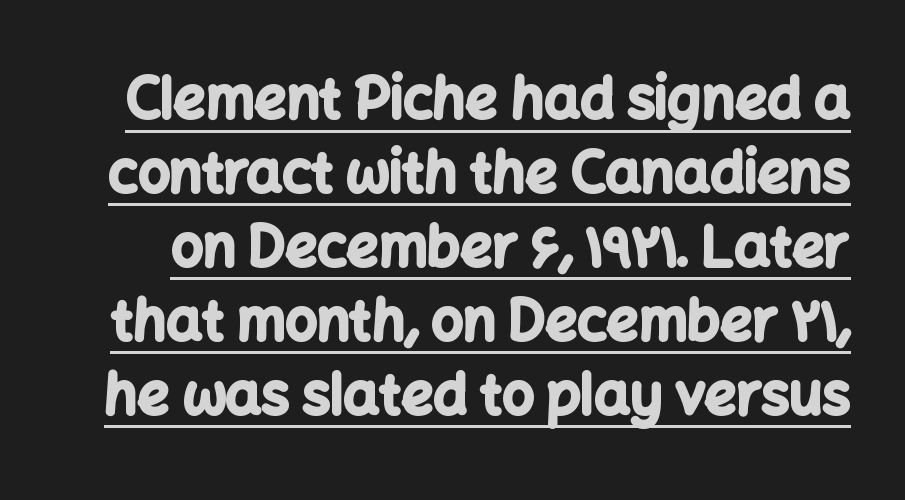
Q: Is the text bold? A: Yes.
Q: Is the text italic (slanted)? A: No, it is upright.
Q: Is the typeface a serif or a sans-serif typeface? A: Sans-serif.
Q: Is the text underlined? A: Yes.
Q: Is the spacing between letters normal or unusually wide? A: Normal.
Q: Is the spacing between lines tight, normal or loose? A: Normal.
Q: Width (condensed, normal, or wide)? A: Normal.
Q: Stroke contrast? A: Low.
Q: x-height? A: Medium.
Q: Monospaced? A: No.
